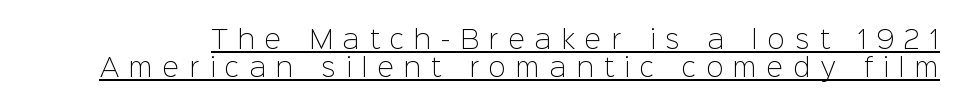
The image shows 25 px text type, upright; set tight line spacing (1.11x), unusually wide letter spacing (+0.41 em), underlined.
